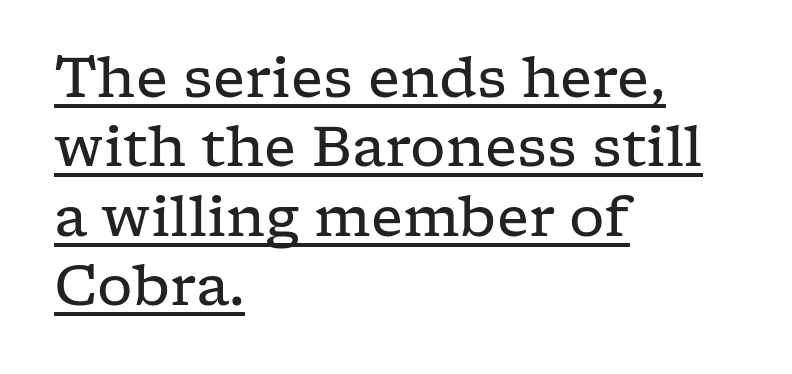
{"serif": "yes", "italic": "no", "bold": "no", "weight": "regular", "width": "wide", "stroke_contrast": "low", "x_height": "medium", "monospaced": "no", "underline": "yes", "align": "left", "line_spacing_ratio": 1.24, "letter_spacing": "normal", "letter_spacing_em": 0.0, "glyph_px": 56}
